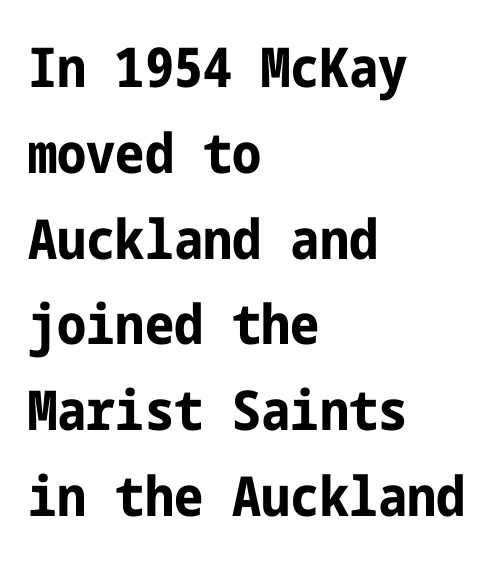
The image shows 55 px bold, condensed sans-serif type, upright; set left-aligned, normal line spacing (1.56x), normal letter spacing, not underlined; low stroke contrast and a medium x-height.
